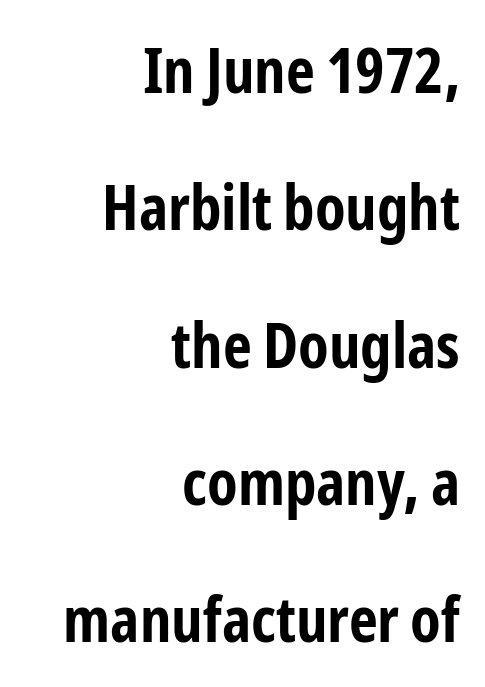
{"serif": "no", "italic": "no", "bold": "yes", "weight": "bold", "width": "condensed", "stroke_contrast": "low", "x_height": "medium", "monospaced": "no", "underline": "no", "align": "right", "line_spacing": "loose", "line_spacing_ratio": 2.18, "letter_spacing": "normal", "letter_spacing_em": 0.0, "glyph_px": 63}
